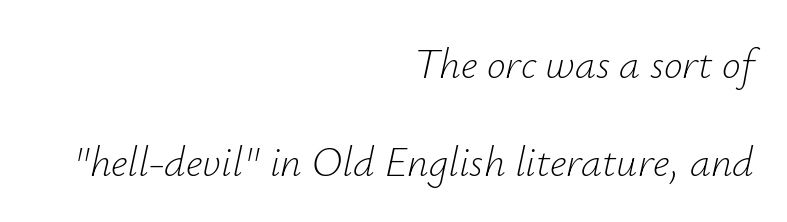
{"italic": "yes", "lean": "right", "slant_degrees": 12, "bold": "no", "weight": "light", "width": "normal", "stroke_contrast": "low", "x_height": "small", "monospaced": "no", "underline": "no", "align": "right", "line_spacing": "loose", "line_spacing_ratio": 2.33, "letter_spacing": "normal", "letter_spacing_em": 0.0, "glyph_px": 42}
